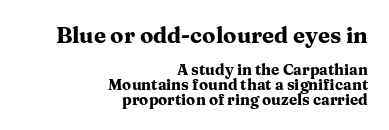
The image shows 22 px bold type, upright; set right-aligned, tight line spacing (0.98x), normal letter spacing, not underlined; the first (top) block is 1.47x larger.
